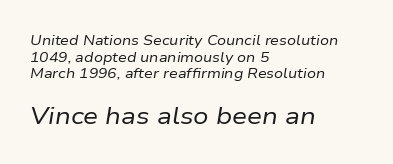
{"italic": "yes", "lean": "right", "slant_degrees": 9, "bold": "no", "underline": "no", "align": "left", "line_spacing_ratio": 1.19, "letter_spacing": "normal", "letter_spacing_em": 0.0, "larger_block": "second", "size_ratio": 1.71, "glyph_px": 24}
